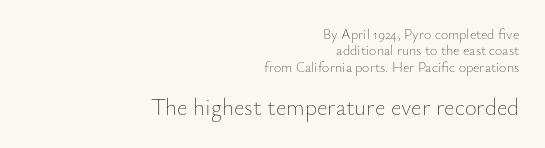
The image shows 23 px text type, upright; set right-aligned, line spacing 1.17x, normal letter spacing, not underlined; the second (bottom) block is 1.64x larger.
